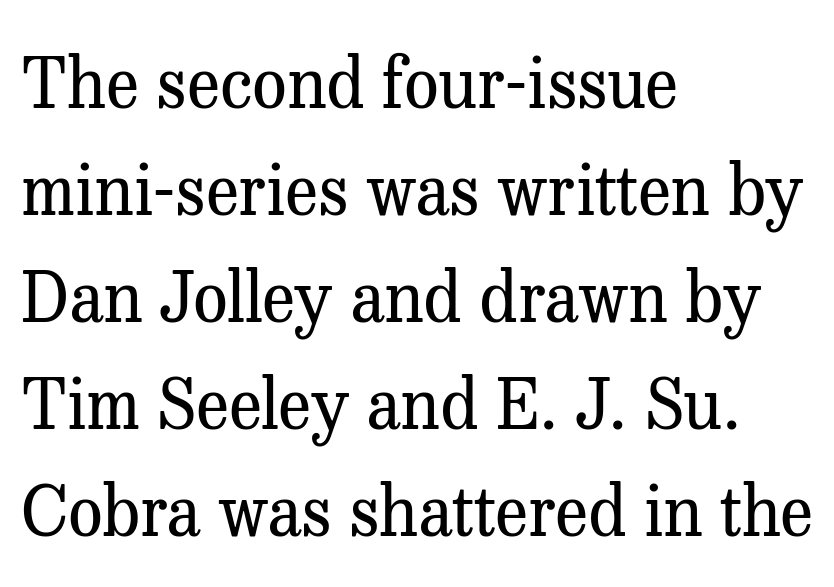
Q: Is the text bold? A: No.
Q: Is the text italic (slanted)? A: No, it is upright.
Q: Is the typeface a serif or a sans-serif typeface? A: Serif.
Q: Is the text underlined? A: No.
Q: How is the paragraph aligned? A: Left-aligned.
Q: Is the spacing between letters normal or unusually wide? A: Normal.
Q: Is the spacing between lines tight, normal or loose? A: Normal.
Q: Width (condensed, normal, or wide)? A: Normal.
Q: Stroke contrast? A: Medium.
Q: x-height? A: Medium.
Q: Monospaced? A: No.
